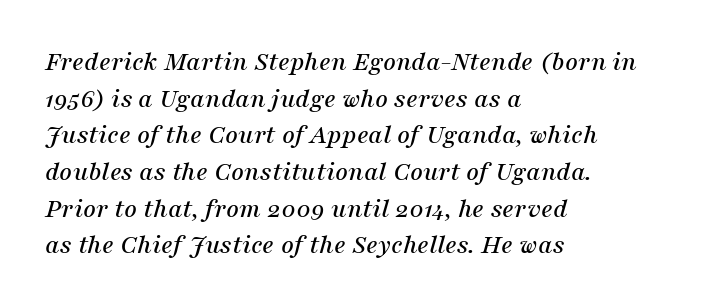
The image shows 28 px serif type, italic (leaning right); set left-aligned, normal line spacing (1.31x), normal letter spacing, not underlined; medium stroke contrast and a medium x-height.
